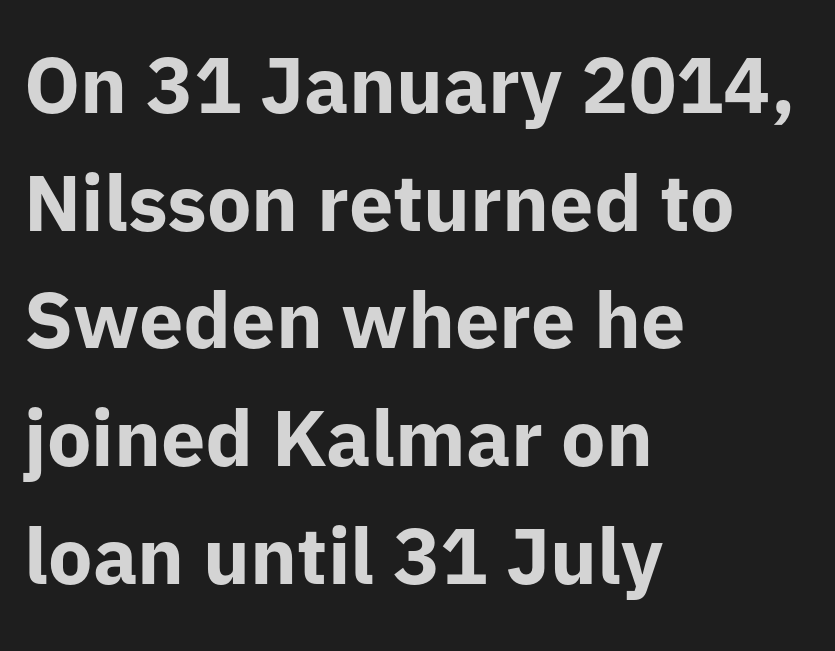
Look at the tracking — it's just the regular setting, nothing added. Does the leading feel generous? No, just average. Italic? Not at all — the glyphs are vertical. Each letter's strokes conclude bluntly, with no projecting serifs.
